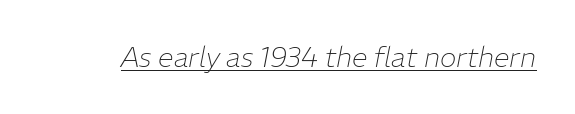
Q: Is the text bold? A: No.
Q: Is the text italic (slanted)? A: Yes, it leans right by about 11 degrees.
Q: Is the text underlined? A: Yes.
Q: Is the spacing between letters normal or unusually wide? A: Normal.
Q: Width (condensed, normal, or wide)? A: Normal.
Q: Stroke contrast? A: Low.
Q: x-height? A: Medium.
Q: Monospaced? A: No.
